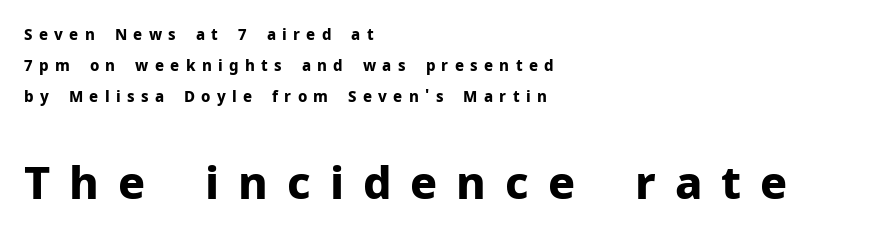
{"serif": "no", "italic": "no", "bold": "yes", "weight": "bold", "width": "normal", "stroke_contrast": "low", "x_height": "medium", "monospaced": "no", "underline": "no", "align": "left", "line_spacing": "loose", "line_spacing_ratio": 2.07, "letter_spacing": "wide", "letter_spacing_em": 0.42, "larger_block": "second", "size_ratio": 3.0, "glyph_px": 45}
